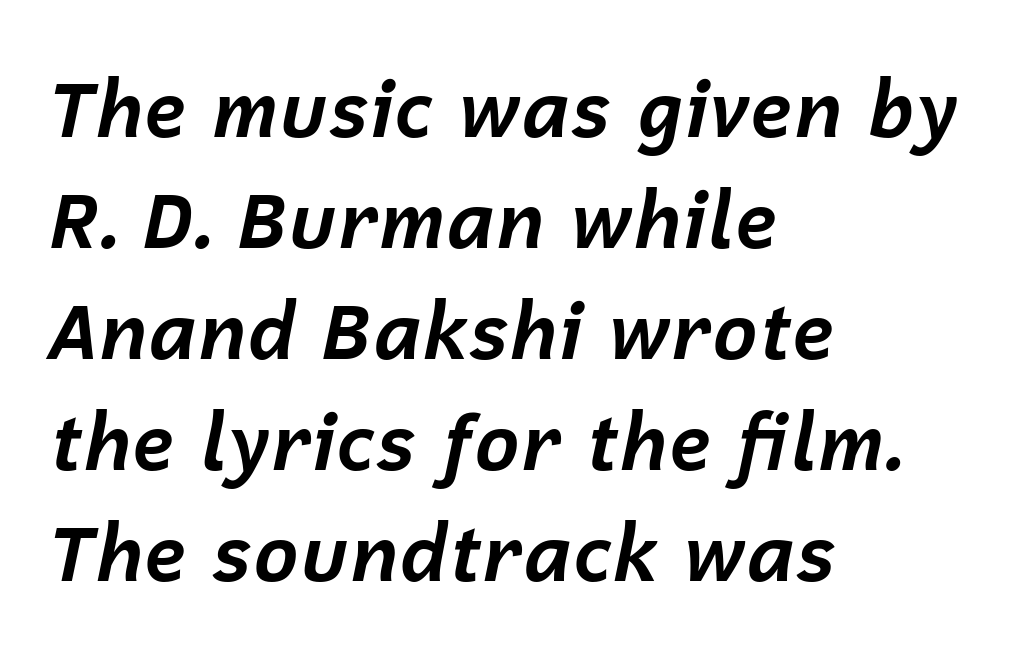
The image shows 77 px bold type, italic (leaning right); set left-aligned, normal line spacing (1.44x), normal letter spacing, not underlined; low stroke contrast and a medium x-height.
